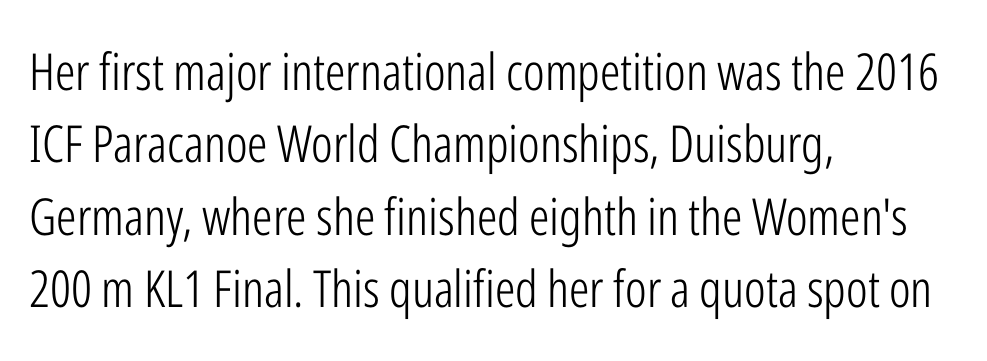
{"serif": "no", "italic": "no", "bold": "no", "weight": "light", "width": "condensed", "stroke_contrast": "low", "x_height": "medium", "monospaced": "no", "underline": "no", "align": "left", "line_spacing": "normal", "line_spacing_ratio": 1.42, "letter_spacing": "normal", "letter_spacing_em": 0.0, "glyph_px": 51}
